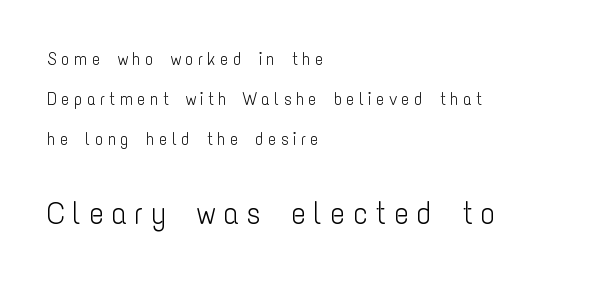
{"serif": "no", "italic": "no", "bold": "no", "weight": "light", "width": "condensed", "stroke_contrast": "low", "x_height": "medium", "monospaced": "no", "underline": "no", "align": "left", "line_spacing": "loose", "line_spacing_ratio": 2.23, "letter_spacing": "wide", "letter_spacing_em": 0.22, "larger_block": "second", "size_ratio": 1.78, "glyph_px": 32}
